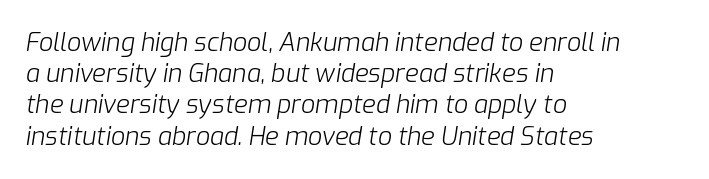
Q: Is the text bold? A: No.
Q: Is the text italic (slanted)? A: Yes, it leans right by about 9 degrees.
Q: Is the text underlined? A: No.
Q: How is the paragraph aligned? A: Left-aligned.
Q: Is the spacing between letters normal or unusually wide? A: Normal.
Q: Is the spacing between lines tight, normal or loose? A: Normal.
